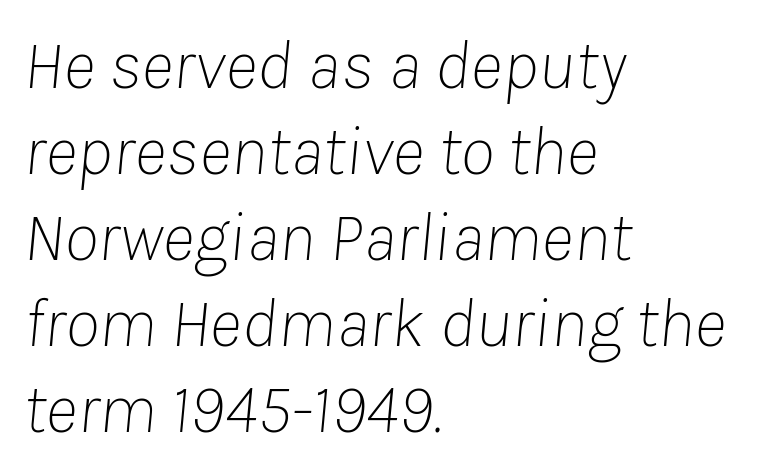
The image shows 70 px thin type, italic (leaning right); set left-aligned, line spacing 1.23x, normal letter spacing, not underlined; low stroke contrast and a medium x-height.
